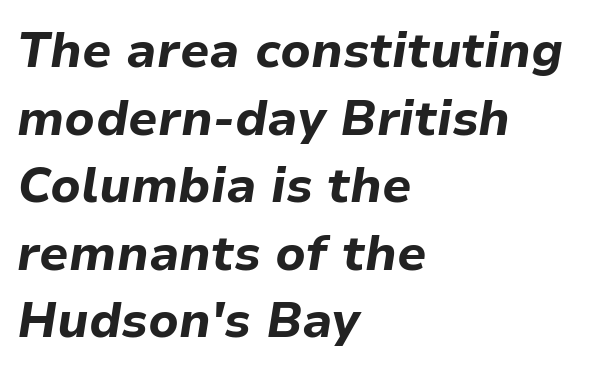
Clear beneath every line of the passage. Standard letterfit; no display-style spreading of the glyphs. Here the designer chose a conventional face with non-uniform glyph widths. The whole block is typeset with a tilt. Vertical spacing — default.
